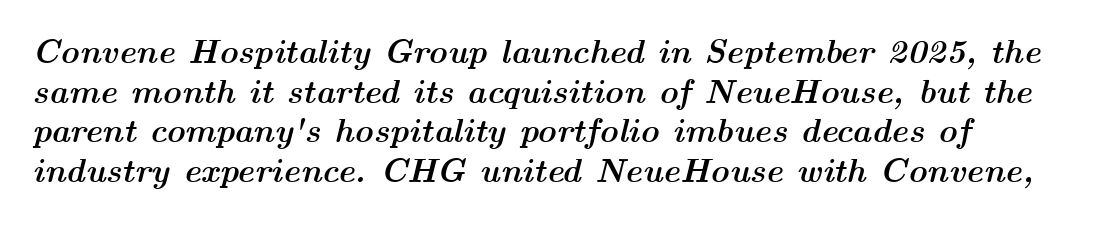
The image shows 33 px semibold, wide type, italic (leaning right); set line spacing 1.2x, normal letter spacing, not underlined; medium stroke contrast and a medium x-height.
